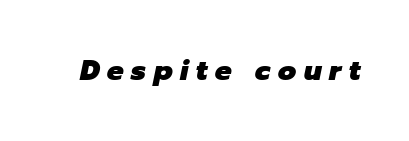
The letterforms stand isolated, each surrounded by extra space. Typographic density is high because the face is bold. Think of a printed novel: that variable character pitch is what you see here. The axis of the letterforms is tilted away from vertical.
